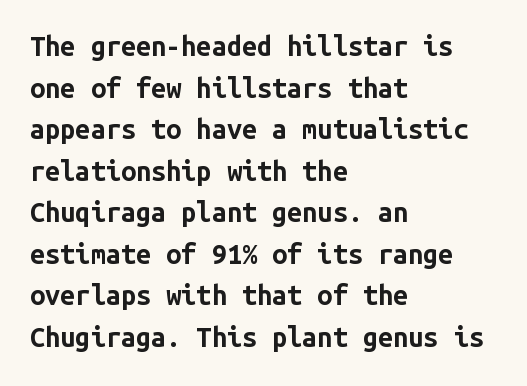
The image shows 27 px bold type, upright; set left-aligned, normal line spacing (1.54x), normal letter spacing, not underlined.
